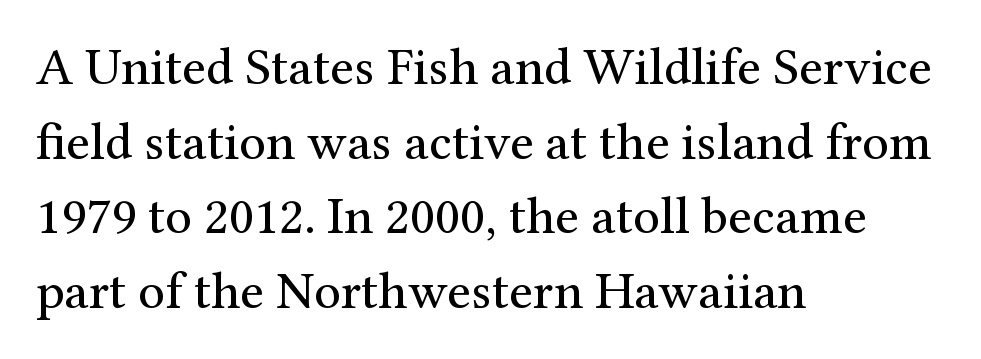
The image shows 53 px regular-weight serif type, upright; set left-aligned, normal line spacing (1.41x), normal letter spacing, not underlined; medium stroke contrast and a medium x-height.
